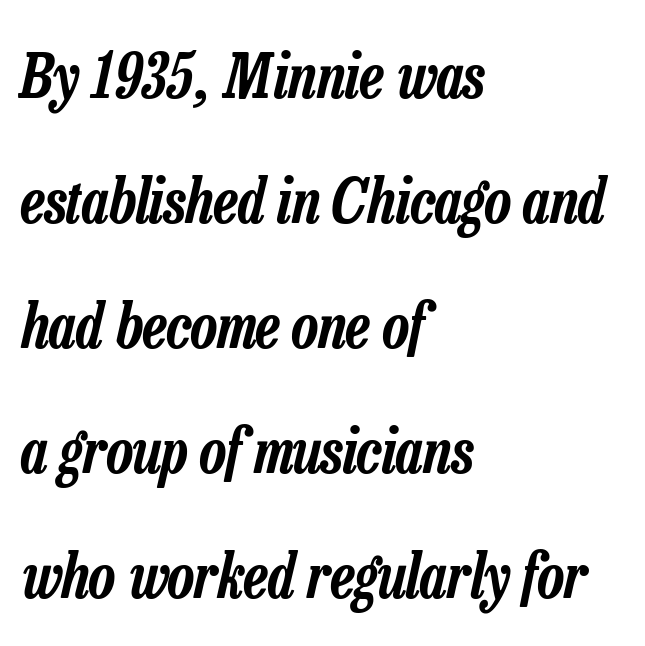
What stands out about the letter spacing? Nothing — it is the standard amount. The words here are not underlined. The letters advance in unequal steps, a hallmark of proportional type. The font's italic variant was chosen for this text.
